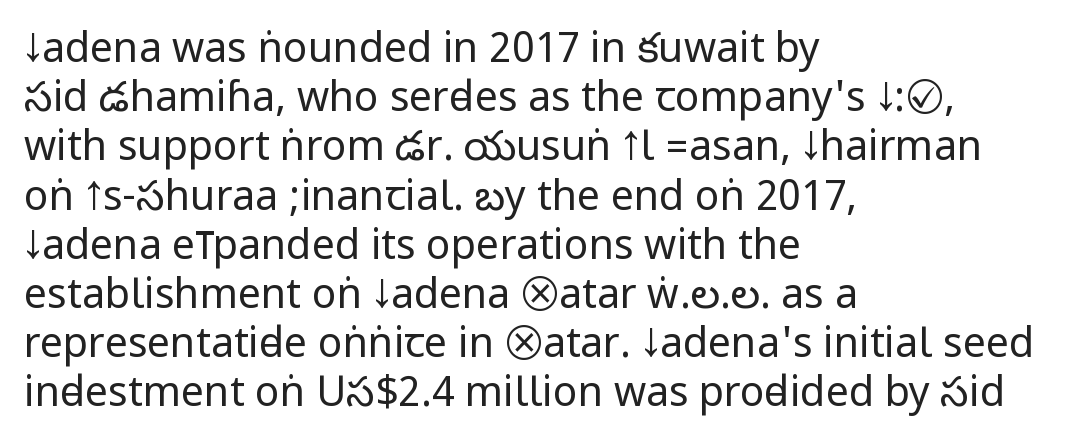
Q: Is the text bold? A: No.
Q: Is the text italic (slanted)? A: No, it is upright.
Q: Is the typeface a serif or a sans-serif typeface? A: Sans-serif.
Q: Is the text underlined? A: No.
Q: How is the paragraph aligned? A: Left-aligned.
Q: Is the spacing between letters normal or unusually wide? A: Normal.
Q: Width (condensed, normal, or wide)? A: Condensed.
Q: Stroke contrast? A: Low.
